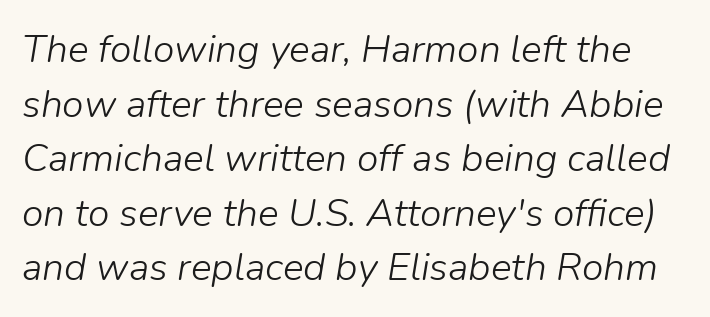
{"italic": "yes", "lean": "right", "slant_degrees": 9, "bold": "no", "weight": "light", "width": "normal", "stroke_contrast": "low", "x_height": "medium", "monospaced": "no", "underline": "no", "line_spacing": "normal", "line_spacing_ratio": 1.4, "letter_spacing": "normal", "letter_spacing_em": 0.0, "glyph_px": 39}
